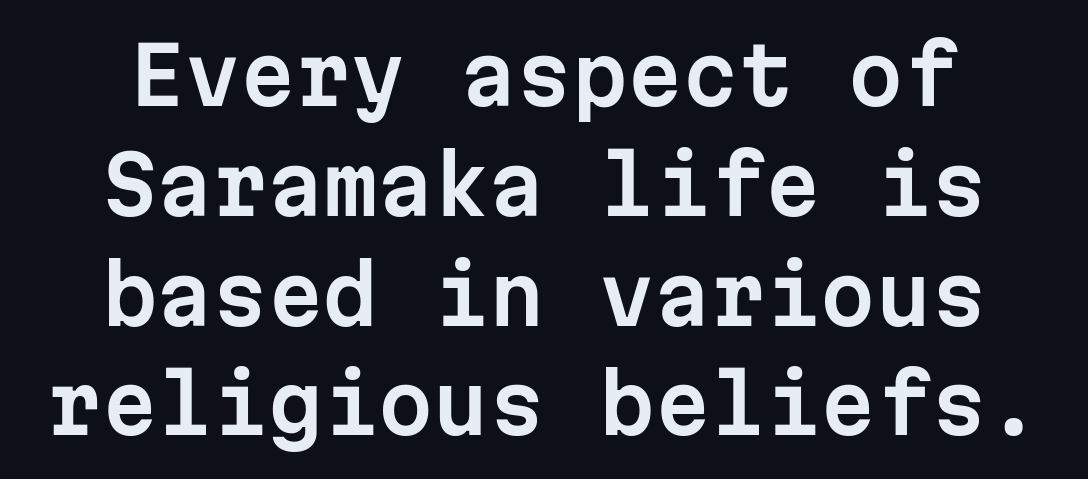
The image shows 79 px sans-serif type, upright, monospaced; set normal line spacing (1.39x), normal letter spacing, not underlined; low stroke contrast and a medium x-height.
